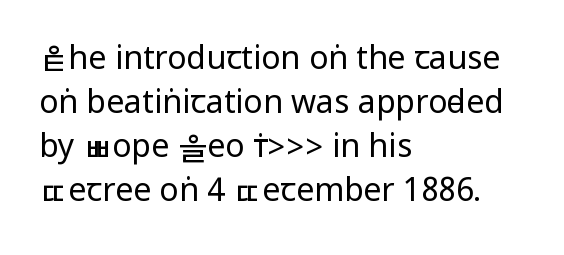
The image shows 32 px regular-weight, condensed sans-serif type, upright; set left-aligned, normal line spacing (1.38x), normal letter spacing, not underlined; low stroke contrast.
